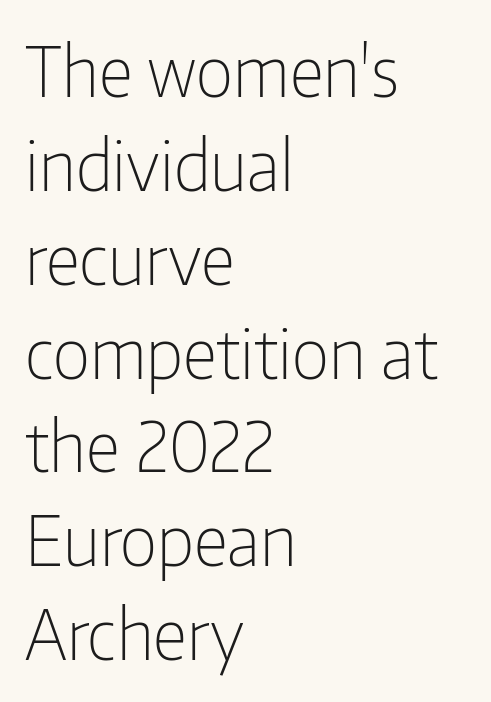
Q: Is the text bold? A: No.
Q: Is the text italic (slanted)? A: No, it is upright.
Q: Is the typeface a serif or a sans-serif typeface? A: Sans-serif.
Q: Is the text underlined? A: No.
Q: How is the paragraph aligned? A: Left-aligned.
Q: Is the spacing between letters normal or unusually wide? A: Normal.
Q: Is the spacing between lines tight, normal or loose? A: Normal.
Q: Width (condensed, normal, or wide)? A: Condensed.
Q: Stroke contrast? A: Low.
Q: x-height? A: Medium.
Q: Monospaced? A: No.
